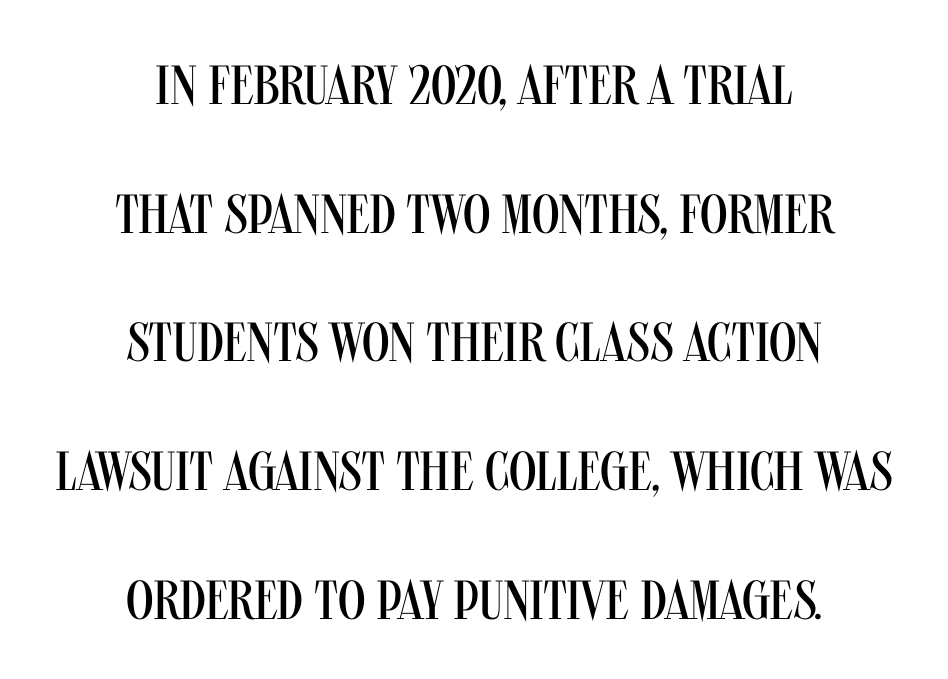
Note: no serifs on the glyphs. The font sits on the lighter half of the weight spectrum, regular included. Students, observe: this is what heavily led, spacious text looks like. This rendering leaves character spacing at its baseline value. A typesetter would call this proportional, since set widths differ per character.
